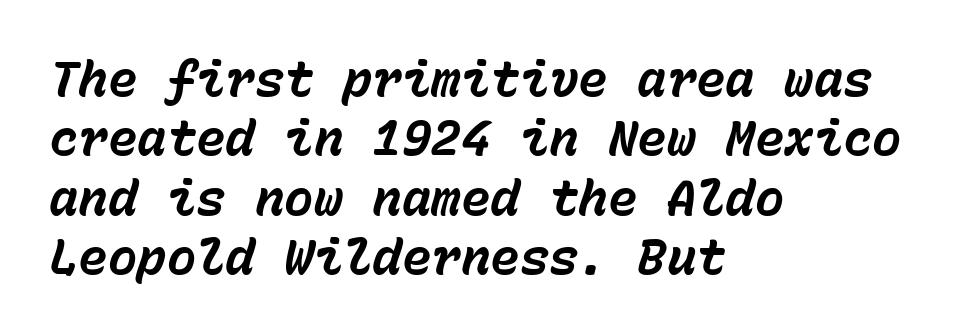
If you drew a ruler down the left edge, every line would touch it. Fixed-width glyphs throughout — classic coding-font behaviour. I'd describe the lettering as bold — thick and assertive. Default kerning and tracking; the words read as compact shapes. The baseline area is clear. Characters are canted at an angle relative to the baseline's perpendicular.
